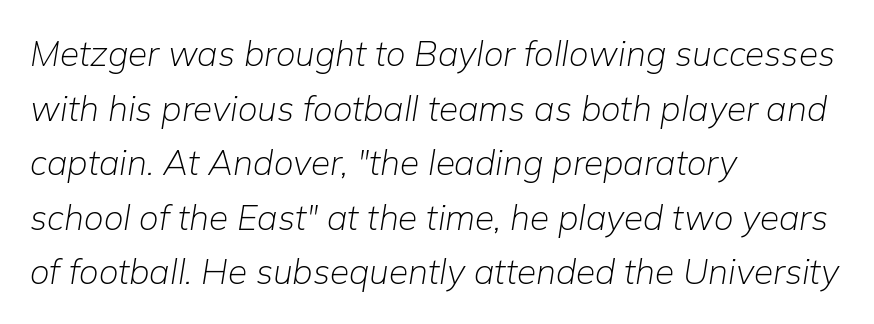
{"italic": "yes", "lean": "right", "slant_degrees": 9, "bold": "no", "weight": "light", "width": "normal", "stroke_contrast": "low", "x_height": "medium", "monospaced": "no", "underline": "no", "align": "left", "line_spacing": "normal", "line_spacing_ratio": 1.56, "letter_spacing": "normal", "letter_spacing_em": 0.0, "glyph_px": 35}
